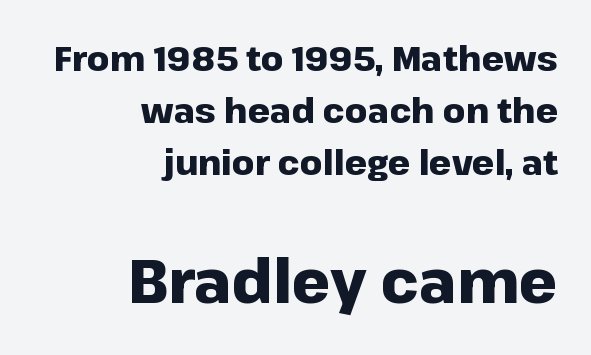
The image shows 61 px heavy sans-serif type, upright; set right-aligned, normal line spacing (1.48x), normal letter spacing, not underlined; the second (bottom) block is 1.74x larger; low stroke contrast and a medium x-height.
